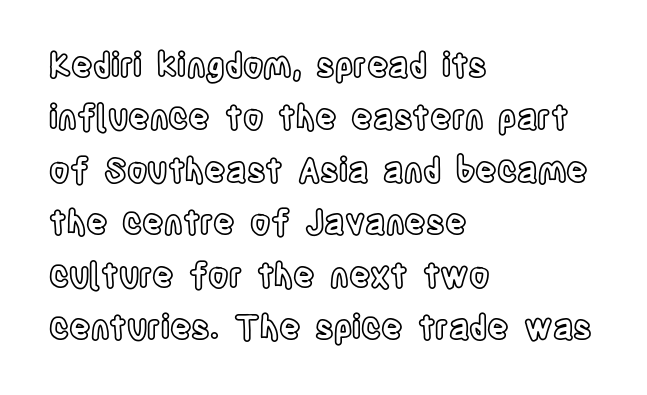
Q: Is the text italic (slanted)? A: No, it is upright.
Q: Is the text underlined? A: No.
Q: How is the paragraph aligned? A: Left-aligned.
Q: Is the spacing between letters normal or unusually wide? A: Normal.
Q: Is the spacing between lines tight, normal or loose? A: Normal.
Q: Width (condensed, normal, or wide)? A: Condensed.
Q: x-height? A: Large.
Q: Monospaced? A: No.
